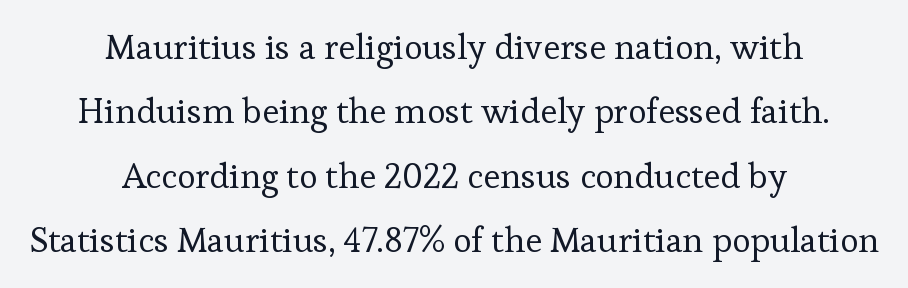
The image shows 35 px regular-weight serif type, upright; set centered, line spacing 1.84x, normal letter spacing, not underlined; low stroke contrast and a medium x-height.
